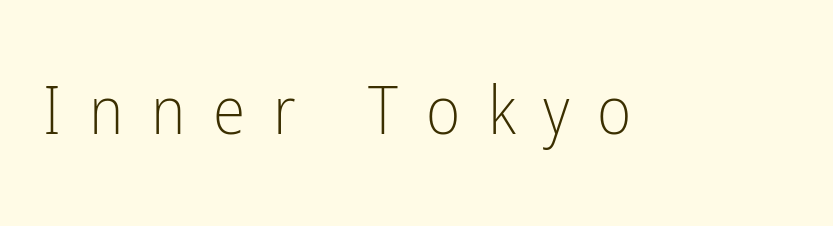
{"serif": "no", "italic": "no", "bold": "no", "weight": "light", "width": "condensed", "stroke_contrast": "low", "x_height": "medium", "monospaced": "no", "underline": "no", "letter_spacing": "wide", "letter_spacing_em": 0.42, "glyph_px": 66}
